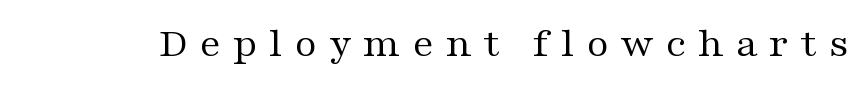
Q: Is the text bold? A: No.
Q: Is the text italic (slanted)? A: No, it is upright.
Q: Is the typeface a serif or a sans-serif typeface? A: Serif.
Q: Is the text underlined? A: No.
Q: Is the spacing between letters normal or unusually wide? A: Unusually wide.
Q: Width (condensed, normal, or wide)? A: Wide.
Q: Stroke contrast? A: Medium.
Q: x-height? A: Medium.
Q: Monospaced? A: No.
